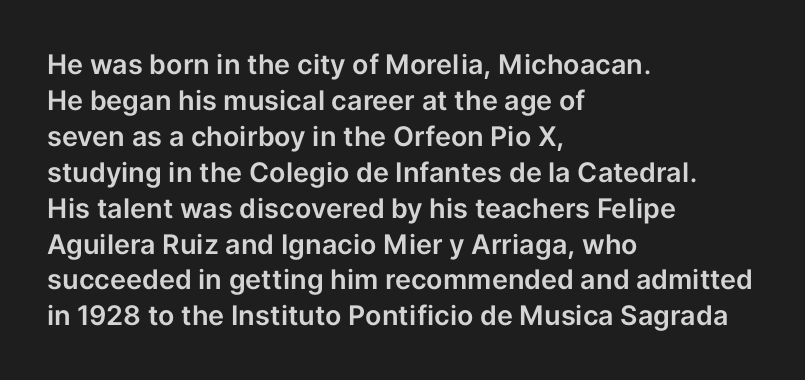
Vertically, the passage feels balanced, rows spaced as you'd expect. The face used here is rendered with its standard letterfit. The words here are not underlined. Posture: straight, roman, zero tilt.
